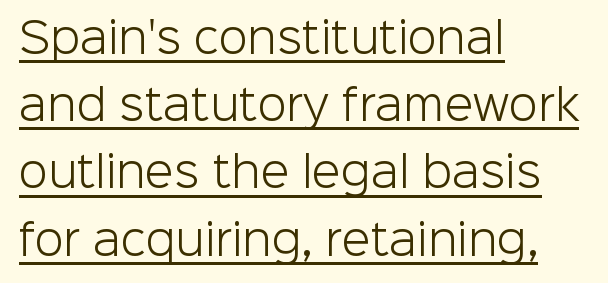
{"serif": "no", "italic": "no", "bold": "no", "weight": "light", "width": "normal", "stroke_contrast": "low", "x_height": "medium", "monospaced": "no", "underline": "yes", "align": "left", "line_spacing": "normal", "line_spacing_ratio": 1.6, "letter_spacing": "normal", "letter_spacing_em": 0.0, "glyph_px": 42}
